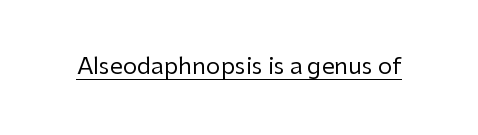
Q: Is the text bold? A: No.
Q: Is the text italic (slanted)? A: No, it is upright.
Q: Is the text underlined? A: Yes.
Q: Is the spacing between letters normal or unusually wide? A: Normal.
